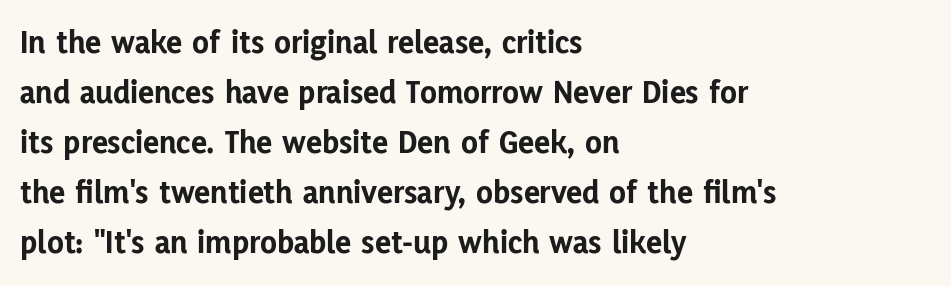
{"serif": "no", "italic": "no", "bold": "yes", "weight": "bold", "width": "normal", "stroke_contrast": "low", "x_height": "medium", "monospaced": "no", "underline": "no", "align": "left", "line_spacing": "normal", "line_spacing_ratio": 1.47, "letter_spacing": "normal", "letter_spacing_em": 0.0, "glyph_px": 34}
